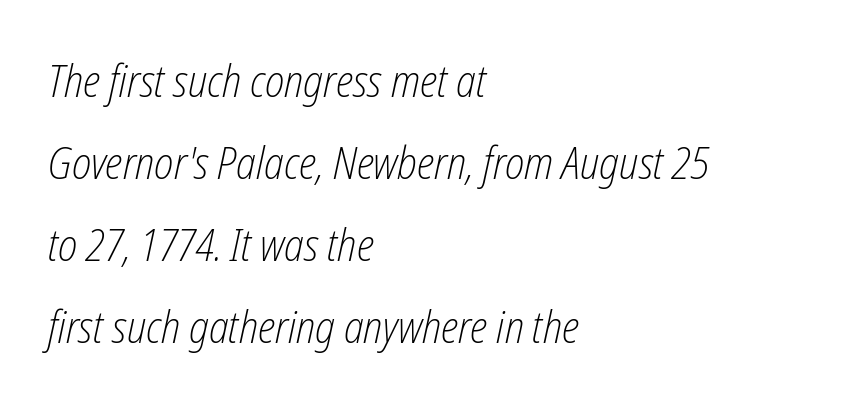
The image shows 45 px light, condensed type, italic (leaning right); set left-aligned, line spacing 1.82x, normal letter spacing, not underlined; low stroke contrast and a medium x-height.
